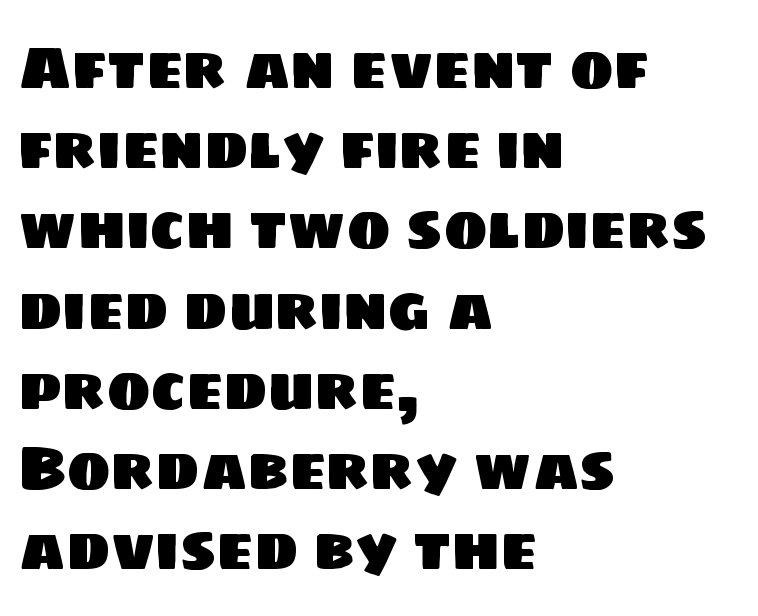
{"serif": "no", "width": "normal", "stroke_contrast": "low", "x_height": "large", "monospaced": "no", "underline": "no", "align": "left", "line_spacing": "normal", "line_spacing_ratio": 1.36, "letter_spacing": "normal", "letter_spacing_em": 0.0, "glyph_px": 59}
